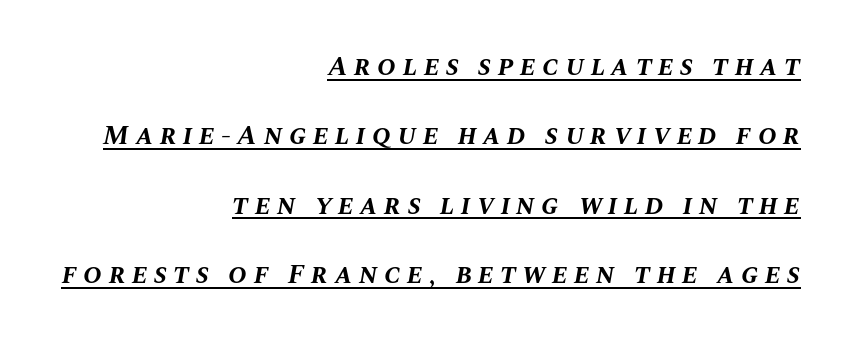
The image shows 28 px bold type, italic (leaning right); set right-aligned, loose line spacing (2.48x), unusually wide letter spacing (+0.23 em), underlined; medium stroke contrast and a large x-height.
